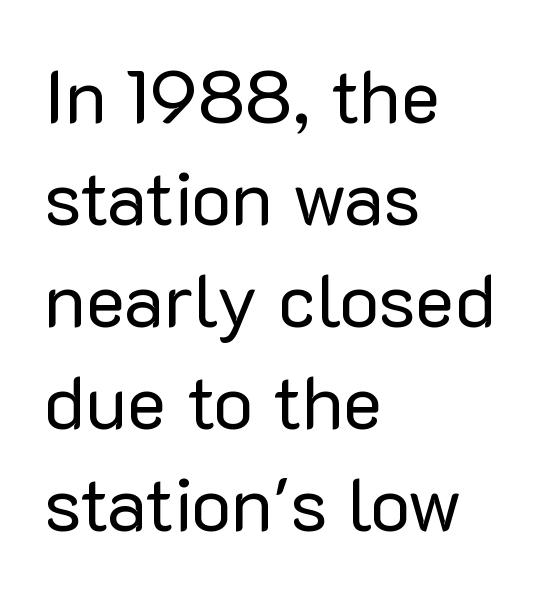
Q: Is the text bold? A: No.
Q: Is the text italic (slanted)? A: No, it is upright.
Q: Is the typeface a serif or a sans-serif typeface? A: Sans-serif.
Q: Is the text underlined? A: No.
Q: How is the paragraph aligned? A: Left-aligned.
Q: Is the spacing between letters normal or unusually wide? A: Normal.
Q: Is the spacing between lines tight, normal or loose? A: Normal.
Q: Width (condensed, normal, or wide)? A: Normal.
Q: Stroke contrast? A: Low.
Q: x-height? A: Medium.
Q: Monospaced? A: No.
